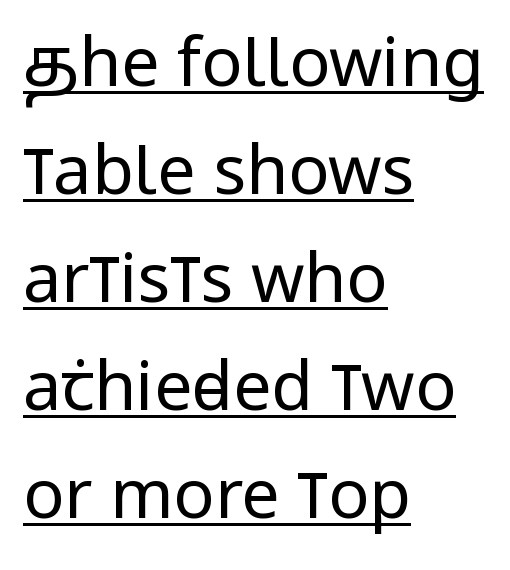
Classification — sans serif. Compared with a typical body face, this is equally light or lighter still. Varying glyph widths throughout — classic text-font behaviour. What stands out about the letter spacing? Nothing — it is the standard amount.
